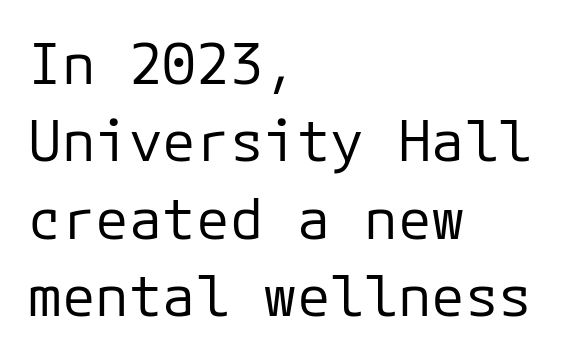
Q: Is the text bold? A: No.
Q: Is the text italic (slanted)? A: No, it is upright.
Q: Is the typeface a serif or a sans-serif typeface? A: Sans-serif.
Q: Is the text underlined? A: No.
Q: How is the paragraph aligned? A: Left-aligned.
Q: Is the spacing between letters normal or unusually wide? A: Normal.
Q: Is the spacing between lines tight, normal or loose? A: Normal.
Q: Width (condensed, normal, or wide)? A: Normal.
Q: Stroke contrast? A: Low.
Q: x-height? A: Medium.
